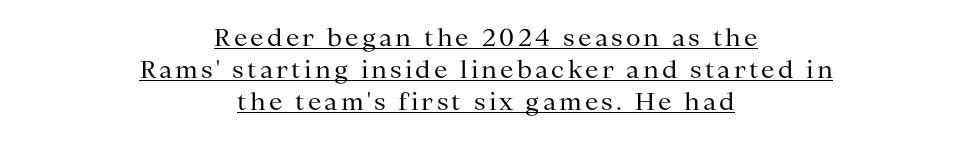
The image shows 24 px text type, upright; set centered, normal line spacing (1.34x), underlined.
